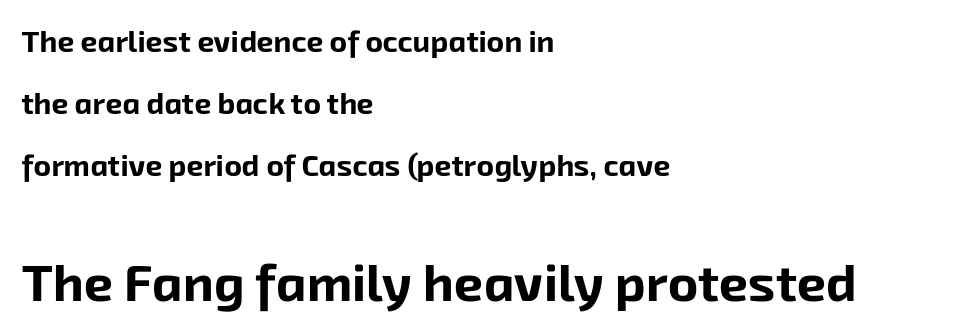
Q: Is the text bold? A: Yes.
Q: Is the typeface a serif or a sans-serif typeface? A: Sans-serif.
Q: Is the text underlined? A: No.
Q: How is the paragraph aligned? A: Left-aligned.
Q: Is the spacing between letters normal or unusually wide? A: Normal.
Q: Is the spacing between lines tight, normal or loose? A: Loose.
Q: Which block of text is set in a larger size, the first (top) or the second (bottom)? A: The second (bottom) one.
Q: Width (condensed, normal, or wide)? A: Normal.
Q: Stroke contrast? A: Low.
Q: x-height? A: Medium.
Q: Monospaced? A: No.
